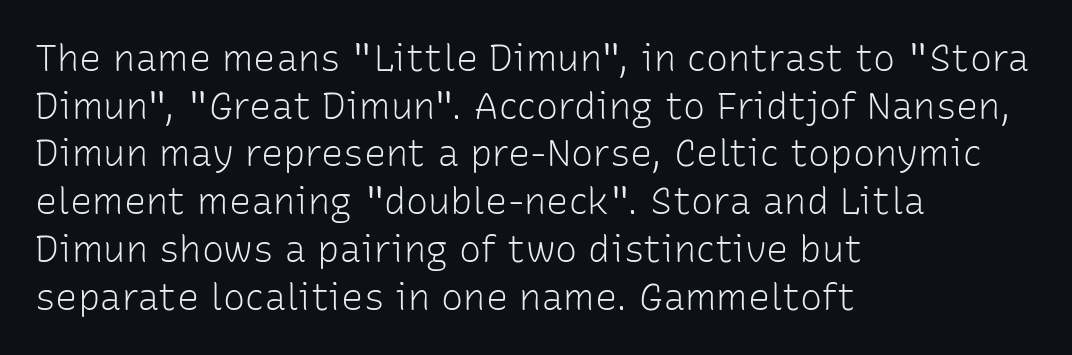
Q: Is the text bold? A: No.
Q: Is the text italic (slanted)? A: No, it is upright.
Q: Is the typeface a serif or a sans-serif typeface? A: Sans-serif.
Q: Is the text underlined? A: No.
Q: How is the paragraph aligned? A: Left-aligned.
Q: Is the spacing between letters normal or unusually wide? A: Normal.
Q: Is the spacing between lines tight, normal or loose? A: Normal.
Q: Width (condensed, normal, or wide)? A: Normal.
Q: Stroke contrast? A: Low.
Q: x-height? A: Medium.
Q: Monospaced? A: No.
